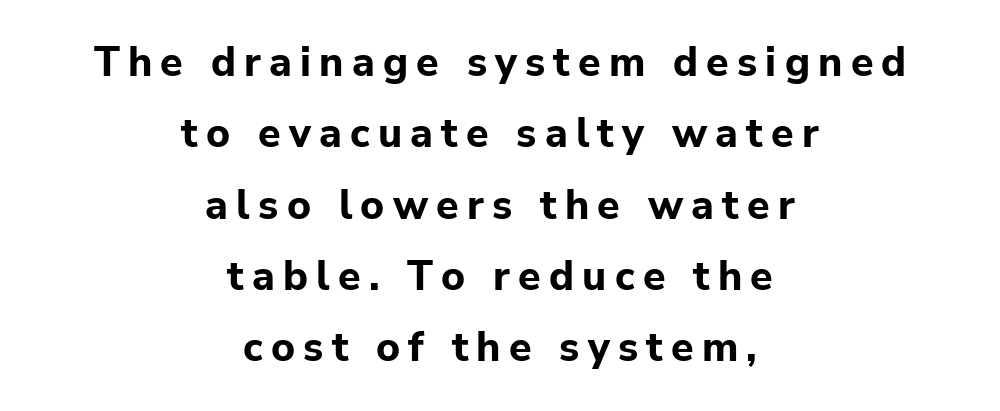
Q: Is the text bold? A: Yes.
Q: Is the text italic (slanted)? A: No, it is upright.
Q: Is the typeface a serif or a sans-serif typeface? A: Sans-serif.
Q: Is the text underlined? A: No.
Q: How is the paragraph aligned? A: Centered.
Q: Is the spacing between letters normal or unusually wide? A: Unusually wide.
Q: Width (condensed, normal, or wide)? A: Normal.
Q: Stroke contrast? A: Low.
Q: x-height? A: Medium.
Q: Monospaced? A: No.
